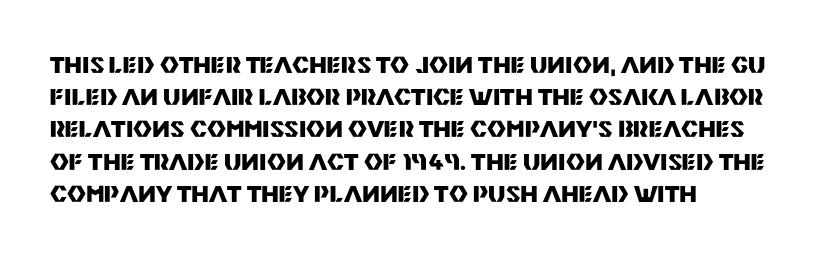
The image shows 23 px bold type, upright; set normal line spacing (1.4x), normal letter spacing, not underlined.
